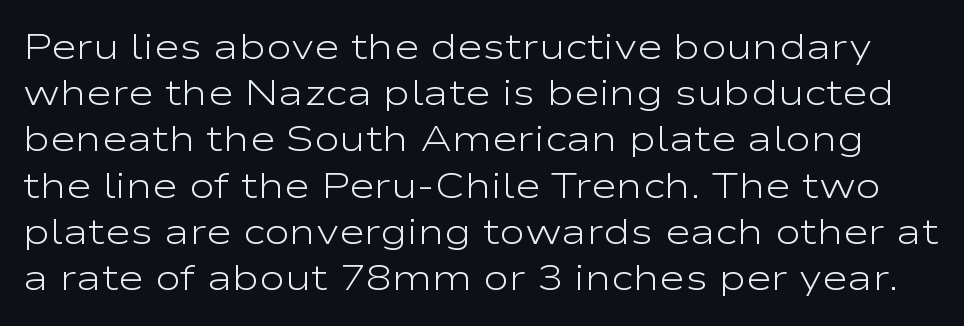
The image shows 35 px light, wide sans-serif type, upright; set normal line spacing (1.32x), normal letter spacing, not underlined; low stroke contrast and a medium x-height.
